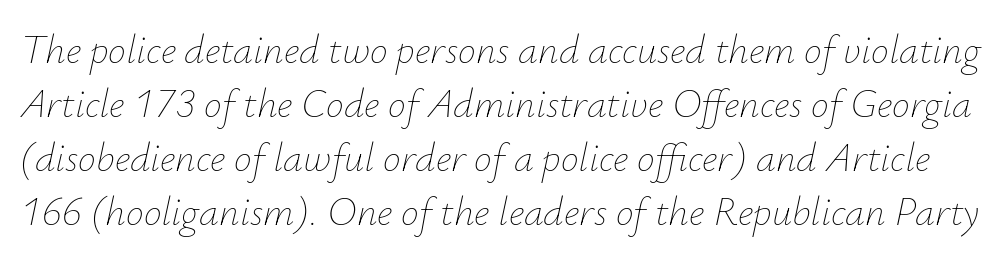
{"italic": "yes", "lean": "right", "slant_degrees": 12, "bold": "no", "weight": "thin", "width": "normal", "stroke_contrast": "low", "x_height": "small", "monospaced": "no", "underline": "no", "line_spacing": "normal", "line_spacing_ratio": 1.35, "letter_spacing": "normal", "letter_spacing_em": 0.0, "glyph_px": 40}
